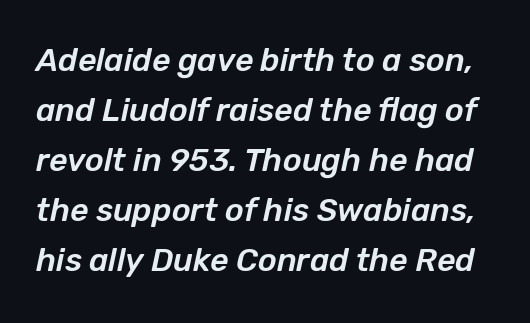
Q: Is the text italic (slanted)? A: Yes, it leans right by about 12 degrees.
Q: Is the text underlined? A: No.
Q: Is the spacing between letters normal or unusually wide? A: Normal.
Q: Is the spacing between lines tight, normal or loose? A: Normal.
Q: Width (condensed, normal, or wide)? A: Normal.
Q: Stroke contrast? A: Low.
Q: x-height? A: Medium.
Q: Monospaced? A: No.
